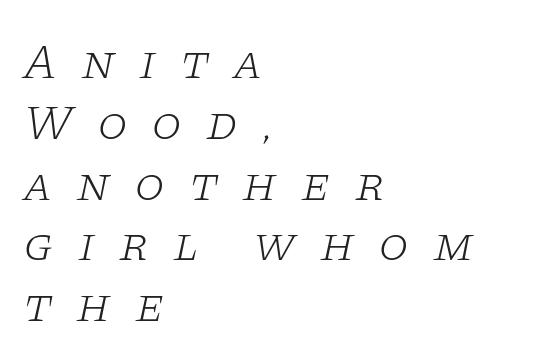
Check where the strokes stop: tiny serifs finish them off. Plain, unruled lines of type. Display-style spreading of the glyphs; the letterfit is very open. The compositor pushed each line to the left boundary. The rendering uses natural spacing where letterforms have individual widths.
